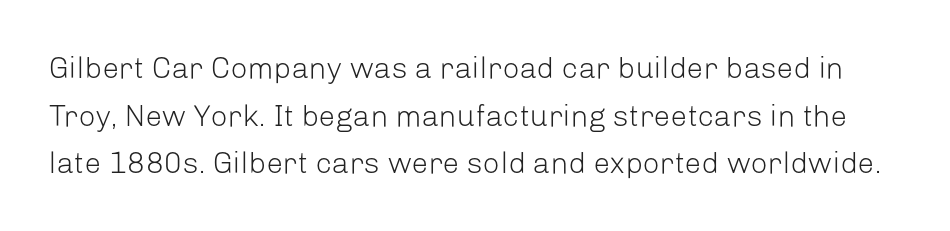
Q: Is the text bold? A: No.
Q: Is the text italic (slanted)? A: No, it is upright.
Q: Is the typeface a serif or a sans-serif typeface? A: Sans-serif.
Q: Is the text underlined? A: No.
Q: Is the spacing between letters normal or unusually wide? A: Normal.
Q: Is the spacing between lines tight, normal or loose? A: Normal.
Q: Width (condensed, normal, or wide)? A: Normal.
Q: Stroke contrast? A: Low.
Q: x-height? A: Medium.
Q: Monospaced? A: No.
